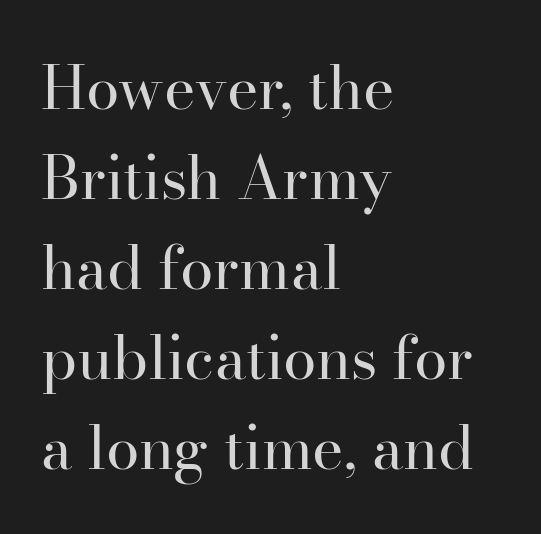
A typesetter would label this face a serif. Layout note: lines flush left. The gaps between neighbouring characters are ordinary and unremarkable. Vertical spacing — default.
